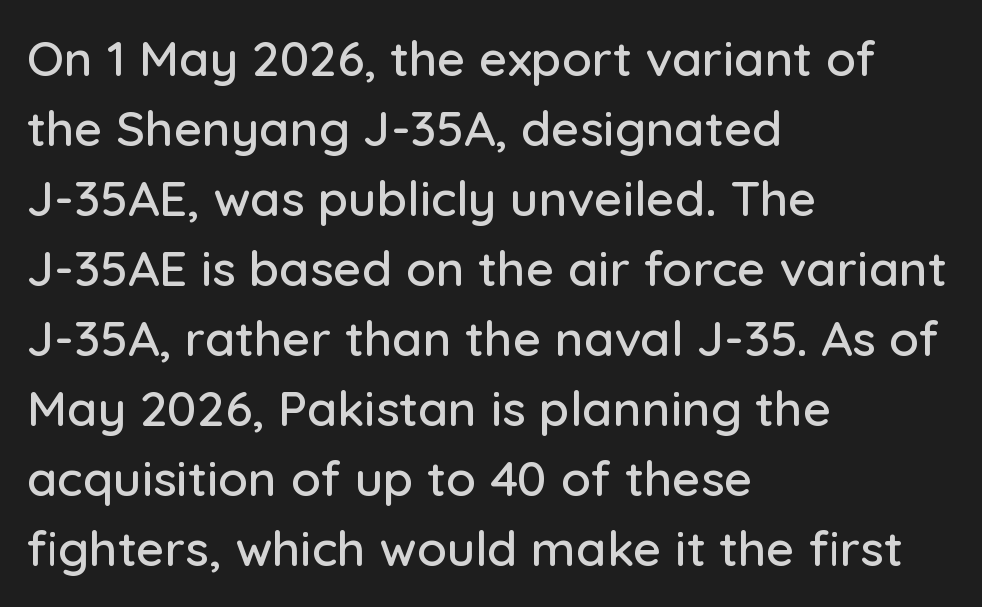
A typesetter would call this leading conventional body-copy spacing. The font's upright variant was chosen for this text. The letters advance in unequal steps, a hallmark of proportional type. Is the block centered? No — it sits flush against the left margin. No extra tracking has been applied to these lines. The gap between lines stays unmarked.
